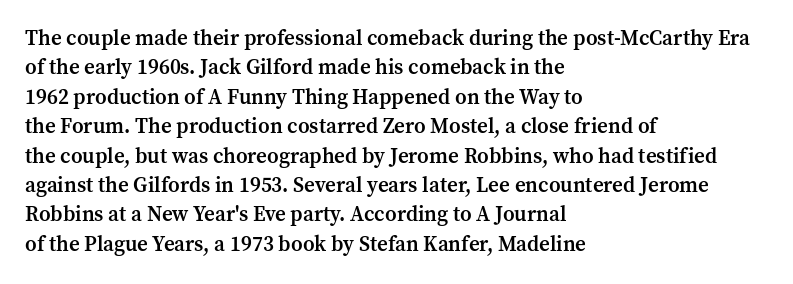
{"italic": "no", "bold": "semi", "underline": "no", "align": "left", "line_spacing": "normal", "line_spacing_ratio": 1.4, "letter_spacing": "normal", "letter_spacing_em": 0.0, "glyph_px": 21}
